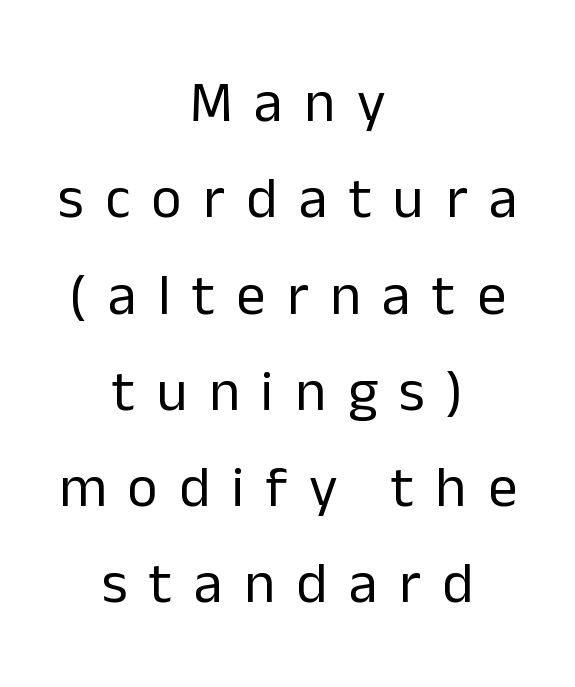
Q: Is the text bold? A: No.
Q: Is the text italic (slanted)? A: No, it is upright.
Q: Is the typeface a serif or a sans-serif typeface? A: Sans-serif.
Q: Is the text underlined? A: No.
Q: How is the paragraph aligned? A: Centered.
Q: Is the spacing between letters normal or unusually wide? A: Unusually wide.
Q: Is the spacing between lines tight, normal or loose? A: Normal.
Q: Width (condensed, normal, or wide)? A: Normal.
Q: Stroke contrast? A: Low.
Q: x-height? A: Medium.
Q: Monospaced? A: No.
